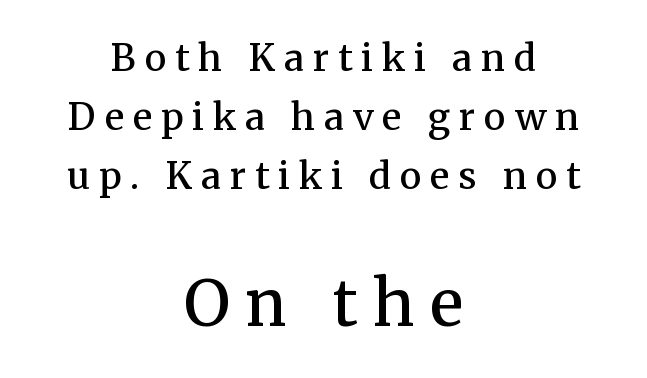
Q: Is the text bold? A: Semi-bold.
Q: Is the text italic (slanted)? A: No, it is upright.
Q: Is the typeface a serif or a sans-serif typeface? A: Serif.
Q: Is the text underlined? A: No.
Q: How is the paragraph aligned? A: Centered.
Q: Is the spacing between letters normal or unusually wide? A: Unusually wide.
Q: Is the spacing between lines tight, normal or loose? A: Normal.
Q: Which block of text is set in a larger size, the first (top) or the second (bottom)? A: The second (bottom) one.
Q: Width (condensed, normal, or wide)? A: Normal.
Q: Stroke contrast? A: Medium.
Q: x-height? A: Medium.
Q: Monospaced? A: No.
